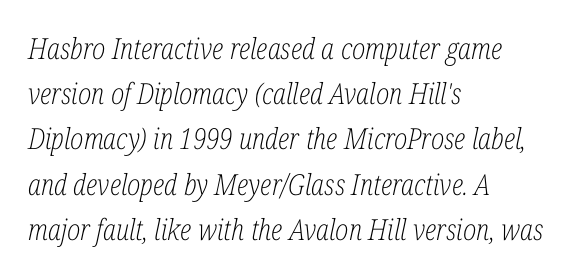
{"serif": "yes", "italic": "yes", "lean": "right", "slant_degrees": 12, "bold": "no", "weight": "light", "width": "condensed", "stroke_contrast": "low", "x_height": "medium", "monospaced": "no", "underline": "no", "align": "left", "line_spacing": "normal", "line_spacing_ratio": 1.56, "letter_spacing": "normal", "letter_spacing_em": 0.0, "glyph_px": 29}
